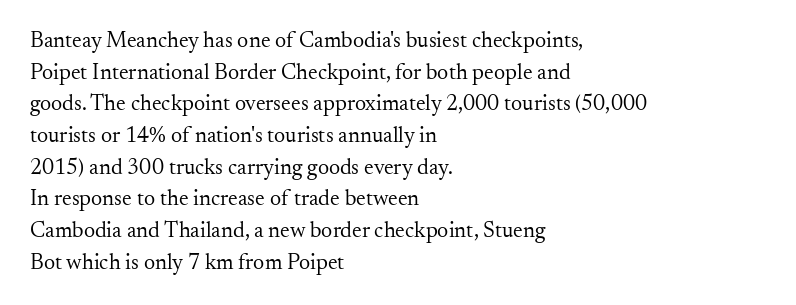
Ordinary non-slanted type is in use. Whoever set this chose a conventional vertical rhythm. Nothing unusual about the tracking: characters are spaced as the font intends. Every row of glyphs begins at an identical x-position on the left.
